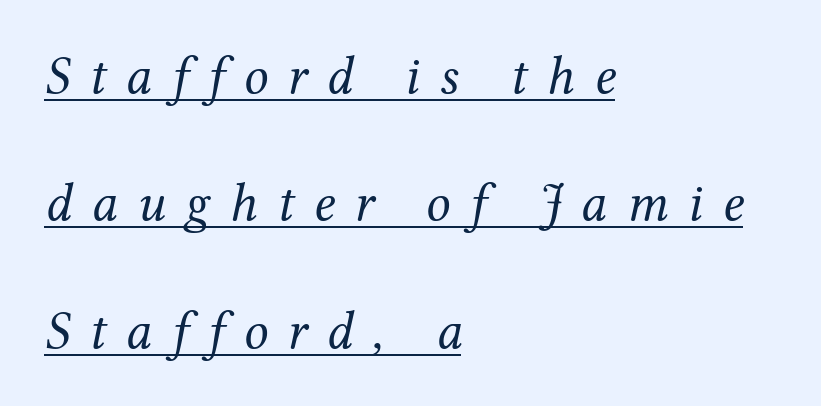
{"serif": "yes", "italic": "yes", "lean": "right", "slant_degrees": 12, "bold": "no", "weight": "regular", "width": "normal", "stroke_contrast": "medium", "x_height": "medium", "monospaced": "no", "underline": "yes", "align": "left", "line_spacing": "loose", "line_spacing_ratio": 2.36, "letter_spacing": "wide", "letter_spacing_em": 0.36, "glyph_px": 54}
